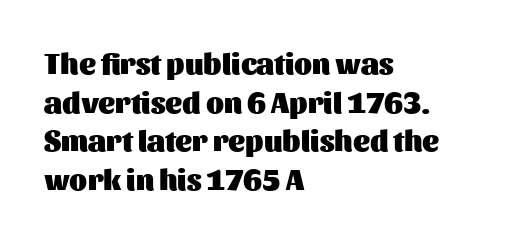
A roman cut, with each character standing at attention. The type is set solid horizontally, with unmodified tracking. Each glyph is drawn with heavy, bold strokes. The leading is moderate, giving the passage an even texture. The passage shown is typed in a proportional face where columns would drift.
